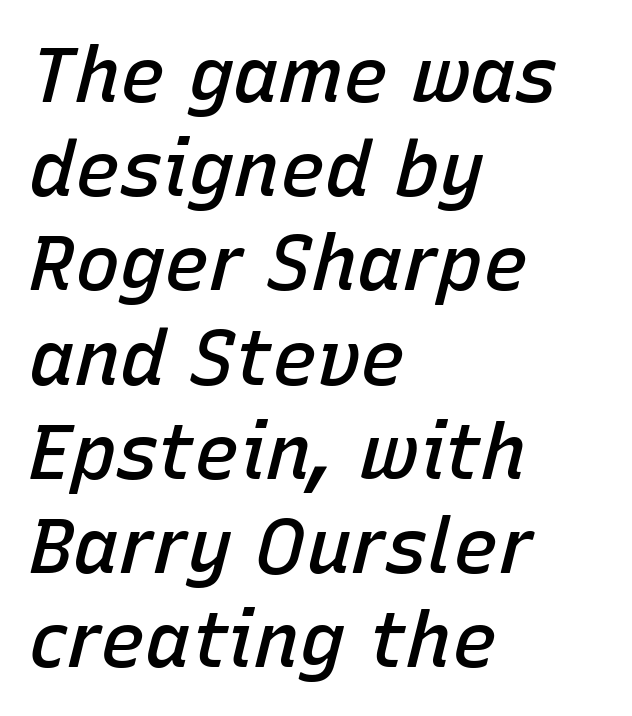
Is this a fixed-width face? No — the glyphs have proportional, varying widths. Every letter is mildly thick-stroked: semibold rather than bold. Letters rest on an invisible, unmarked baseline. The line texture is even and compact thanks to regular tracking. Does the lettering tilt? It does — this is italic.
